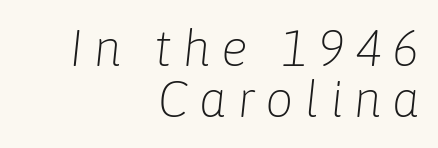
The image shows 50 px light type, italic (leaning right); set right-aligned, tight line spacing (1.03x), unusually wide letter spacing (+0.21 em), not underlined; low stroke contrast and a medium x-height.
